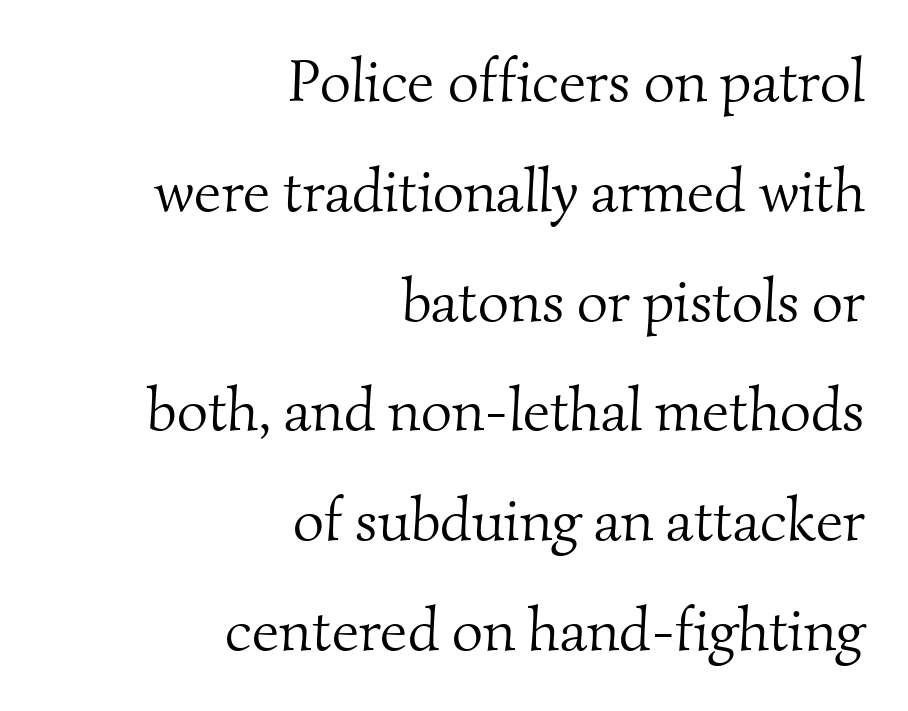
{"serif": "yes", "bold": "no", "weight": "light", "width": "normal", "stroke_contrast": "medium", "x_height": "small", "monospaced": "no", "underline": "no", "align": "right", "line_spacing_ratio": 1.83, "letter_spacing": "normal", "letter_spacing_em": 0.0, "glyph_px": 60}
